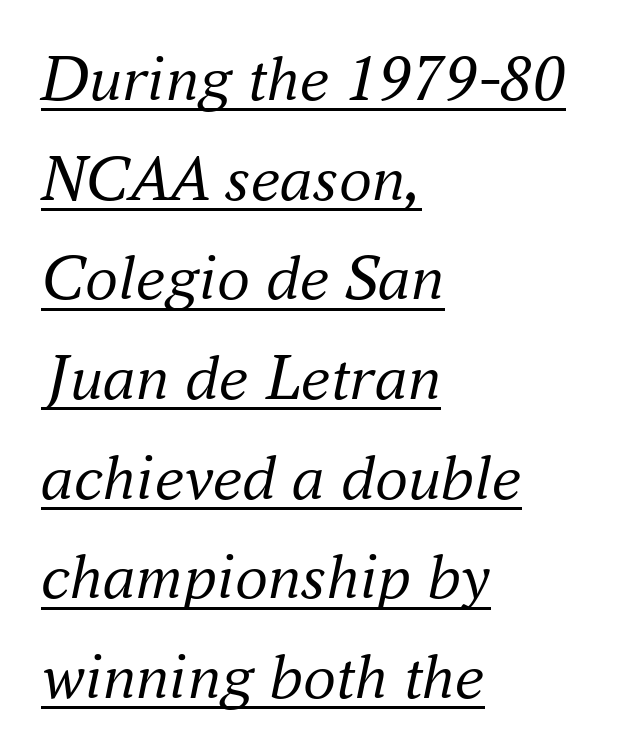
The image shows 66 px regular-weight serif type, italic (leaning right); set left-aligned, normal line spacing (1.51x), normal letter spacing, underlined; medium stroke contrast and a small x-height.
